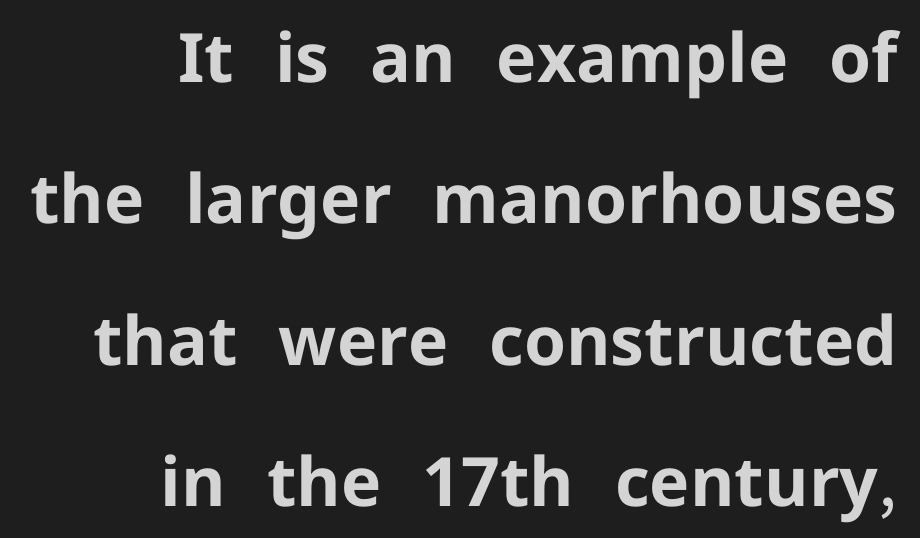
{"serif": "no", "italic": "no", "bold": "yes", "weight": "bold", "width": "normal", "stroke_contrast": "low", "x_height": "medium", "monospaced": "no", "underline": "no", "align": "right", "line_spacing": "loose", "line_spacing_ratio": 2.08, "letter_spacing": "normal", "letter_spacing_em": 0.0, "glyph_px": 68}
